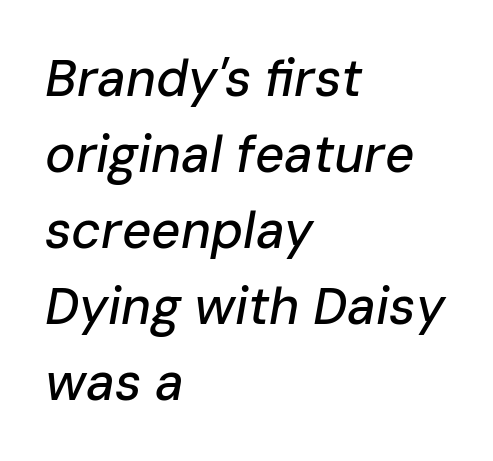
The image shows 51 px text type, italic (leaning right); set left-aligned, normal line spacing (1.49x), normal letter spacing, not underlined; low stroke contrast and a medium x-height.
